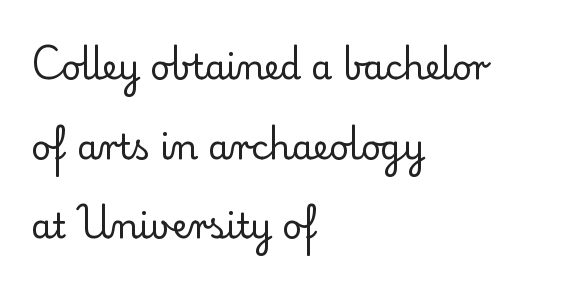
Q: Is the text bold? A: No.
Q: Is the text italic (slanted)? A: No, it is upright.
Q: Is the typeface a serif or a sans-serif typeface? A: Serif.
Q: Is the text underlined? A: No.
Q: How is the paragraph aligned? A: Left-aligned.
Q: Is the spacing between letters normal or unusually wide? A: Normal.
Q: Is the spacing between lines tight, normal or loose? A: Loose.
Q: Width (condensed, normal, or wide)? A: Normal.
Q: Stroke contrast? A: Low.
Q: x-height? A: Small.
Q: Monospaced? A: No.
